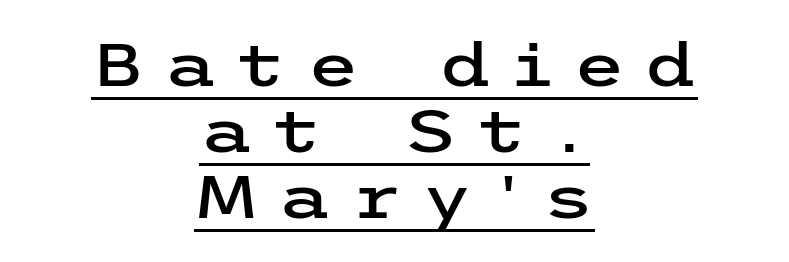
{"serif": "no", "italic": "no", "width": "wide", "stroke_contrast": "low", "x_height": "medium", "underline": "yes", "align": "center", "line_spacing": "tight", "line_spacing_ratio": 1.1, "letter_spacing": "wide", "letter_spacing_em": 0.32, "glyph_px": 60}
